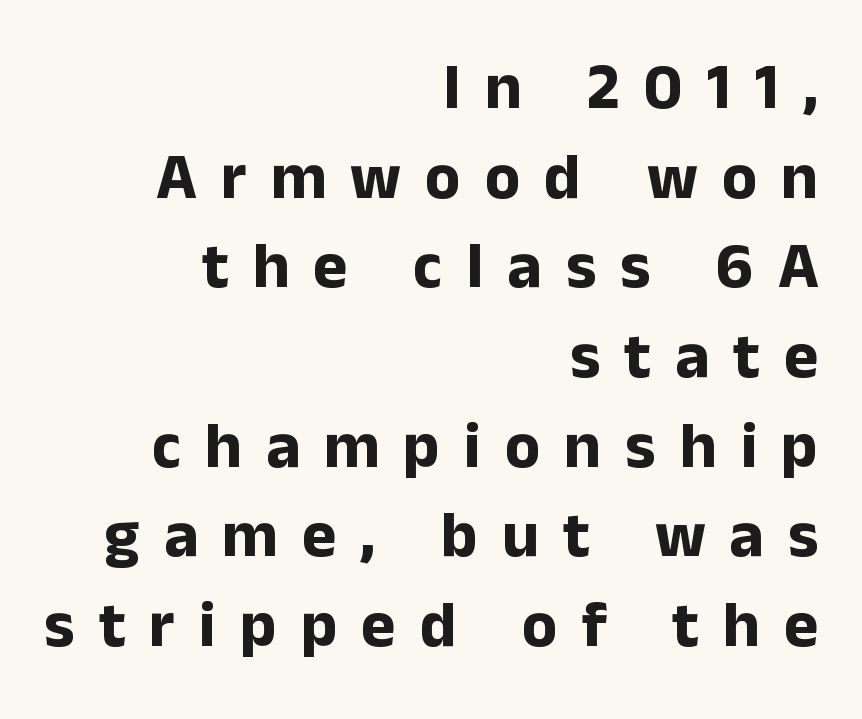
Casual observation: everything's shoved over to the right. Does the leading feel generous? No, just average. A clean baseline with only descenders dipping below it. These lines have a slow, spaced-out rhythm from letter to letter. Looks like regular typesetting: each glyph gets only the width it needs. Weight: bold.
